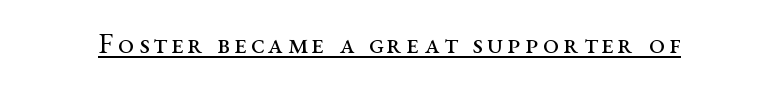
Q: Is the text bold? A: No.
Q: Is the text italic (slanted)? A: No, it is upright.
Q: Is the typeface a serif or a sans-serif typeface? A: Serif.
Q: Is the text underlined? A: Yes.
Q: Width (condensed, normal, or wide)? A: Wide.
Q: Stroke contrast? A: Medium.
Q: x-height? A: Medium.
Q: Monospaced? A: No.
